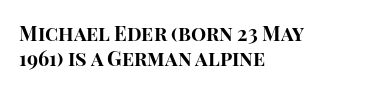
{"italic": "no", "bold": "yes", "underline": "no", "align": "left", "line_spacing": "normal", "line_spacing_ratio": 1.26, "letter_spacing": "normal", "letter_spacing_em": 0.0, "glyph_px": 20}
